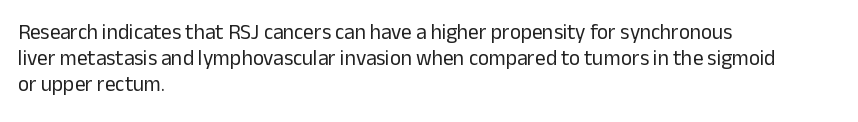
Q: Is the text bold? A: No.
Q: Is the text italic (slanted)? A: No, it is upright.
Q: Is the text underlined? A: No.
Q: How is the paragraph aligned? A: Left-aligned.
Q: Is the spacing between letters normal or unusually wide? A: Normal.
